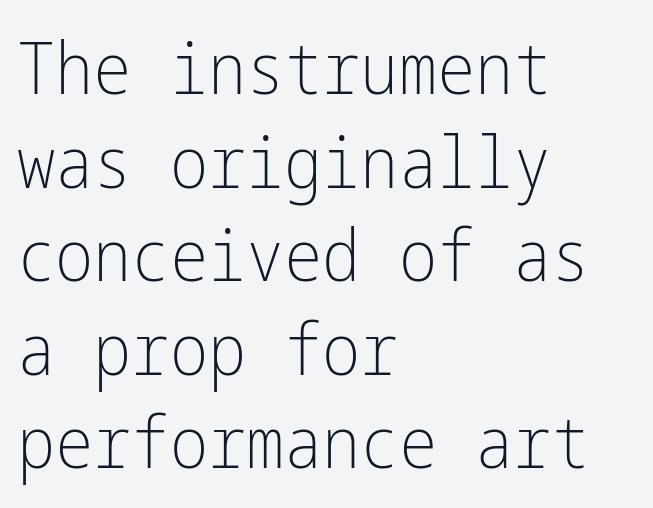
Q: Is the text bold? A: No.
Q: Is the text italic (slanted)? A: No, it is upright.
Q: Is the typeface a serif or a sans-serif typeface? A: Sans-serif.
Q: Is the text underlined? A: No.
Q: How is the paragraph aligned? A: Left-aligned.
Q: Is the spacing between letters normal or unusually wide? A: Normal.
Q: Is the spacing between lines tight, normal or loose? A: Normal.
Q: Width (condensed, normal, or wide)? A: Condensed.
Q: Stroke contrast? A: Low.
Q: x-height? A: Medium.
